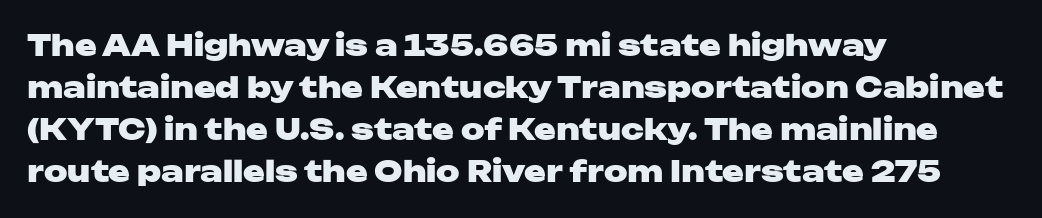
The image shows 29 px heavy, wide sans-serif type, upright; set left-aligned, normal line spacing (1.45x), normal letter spacing, not underlined; low stroke contrast and a medium x-height.
